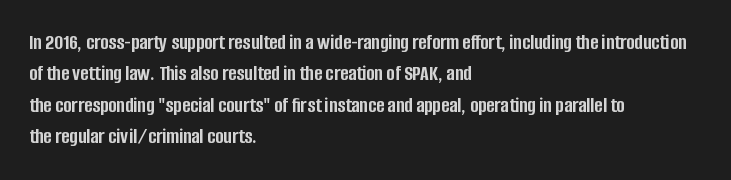
The vertical gap from one line to the next is medium. Bold? Absolutely — the strokes are thick and heavy. Plain, unruled lines of type. The ragged edge is on the right, which tells us the setting is flush left.
